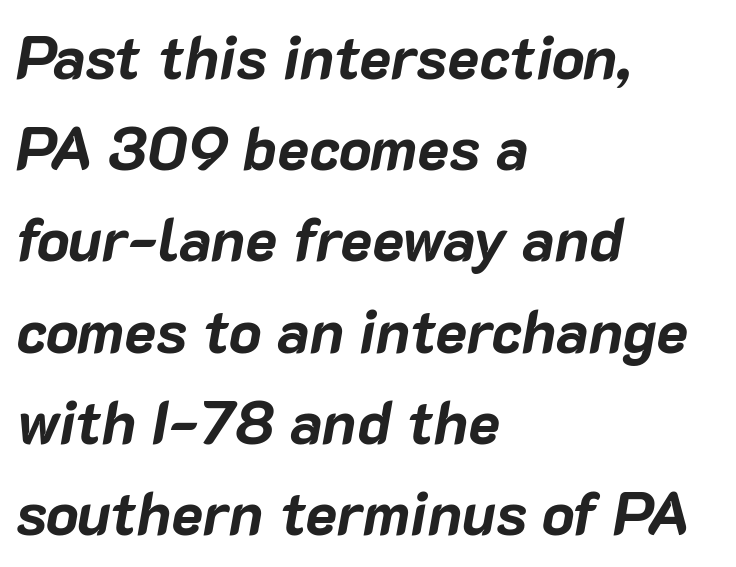
Q: Is the text bold? A: Yes.
Q: Is the text italic (slanted)? A: Yes, it leans right by about 10 degrees.
Q: Is the text underlined? A: No.
Q: How is the paragraph aligned? A: Left-aligned.
Q: Is the spacing between letters normal or unusually wide? A: Normal.
Q: Is the spacing between lines tight, normal or loose? A: Normal.
Q: Width (condensed, normal, or wide)? A: Normal.
Q: Stroke contrast? A: Low.
Q: x-height? A: Medium.
Q: Monospaced? A: No.
